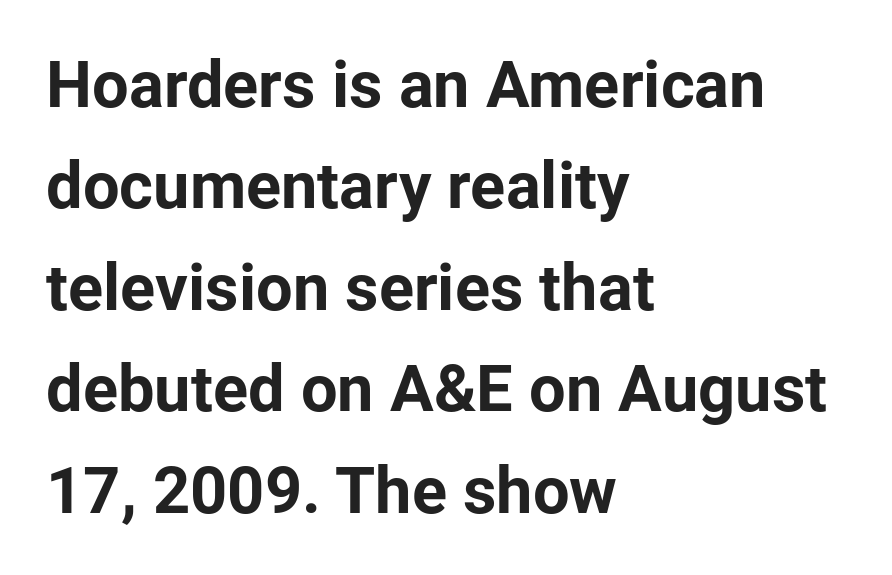
Quick note: underline off. Which margin do the lines hug? The left one — the right edge is uneven. Proportional: the letters do not fall into vertical columns. You can tell from the bare stems that sans-serif type was used.
